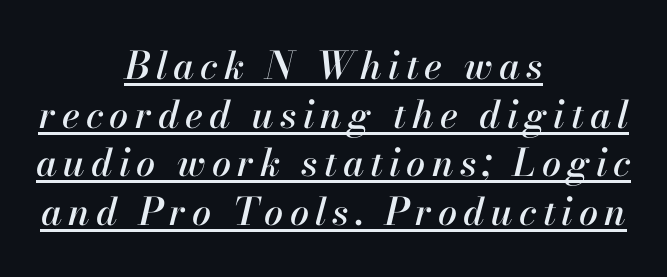
{"italic": "yes", "lean": "right", "slant_degrees": 13, "width": "normal", "stroke_contrast": "high", "x_height": "small", "monospaced": "no", "underline": "yes", "align": "center", "line_spacing": "normal", "line_spacing_ratio": 1.28, "glyph_px": 38}
